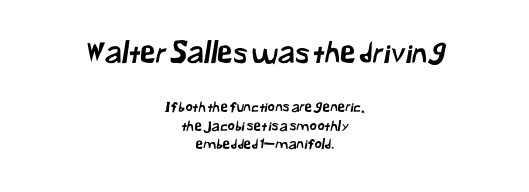
{"serif": "no", "width": "normal", "stroke_contrast": "low", "x_height": "medium", "monospaced": "no", "underline": "no", "align": "center", "line_spacing": "normal", "line_spacing_ratio": 1.32, "letter_spacing": "normal", "letter_spacing_em": 0.0, "larger_block": "first", "size_ratio": 2.07, "glyph_px": 29}
